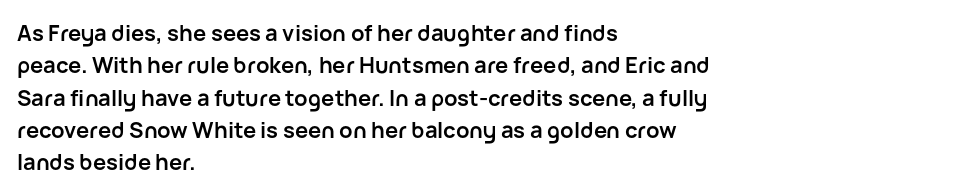
This block has exactly the height ordinary leading produces. A roman cut, with each character standing at attention. Typesetter's note: full bold, strokes at maximum text heaviness. The rendering anchors every line to the left-hand side.
